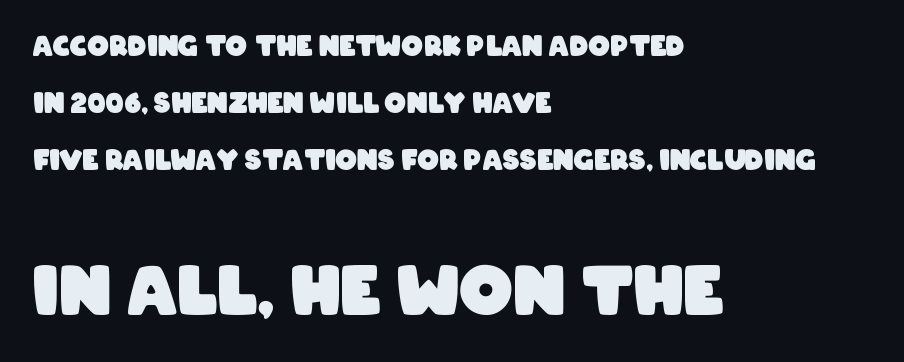
Compared with a centered layout, this one pins lines to the left instead. Font category for this specimen: sans-serif. Bold? Absolutely — the strokes are thick and heavy. Visually, the bottom section dominates because its glyphs are scaled up.
